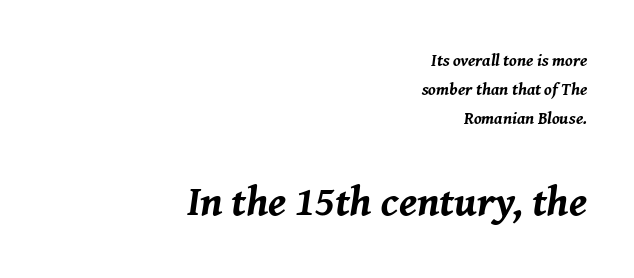
Q: Is the text bold? A: Yes.
Q: Is the text italic (slanted)? A: Yes, it leans right by about 8 degrees.
Q: Is the text underlined? A: No.
Q: How is the paragraph aligned? A: Right-aligned.
Q: Is the spacing between letters normal or unusually wide? A: Normal.
Q: Which block of text is set in a larger size, the first (top) or the second (bottom)? A: The second (bottom) one.
Q: Width (condensed, normal, or wide)? A: Normal.
Q: Stroke contrast? A: Medium.
Q: x-height? A: Medium.
Q: Monospaced? A: No.
